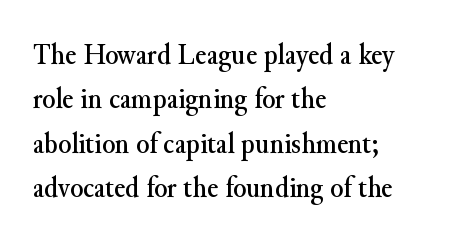
The image shows 30 px serif type, upright; set left-aligned, normal line spacing (1.48x), normal letter spacing, not underlined; medium stroke contrast and a small x-height.
